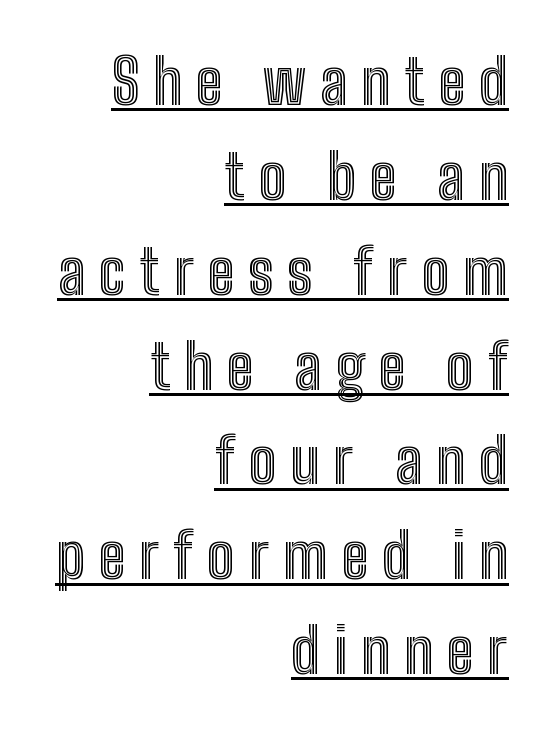
The image shows 62 px condensed type, upright; set right-aligned, normal line spacing (1.53x), unusually wide letter spacing (+0.22 em), underlined; a medium x-height.
